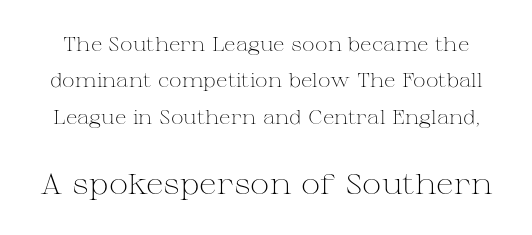
{"serif": "yes", "italic": "no", "bold": "no", "weight": "light", "width": "wide", "stroke_contrast": "medium", "x_height": "medium", "monospaced": "no", "underline": "no", "line_spacing": "loose", "line_spacing_ratio": 1.92, "letter_spacing": "normal", "letter_spacing_em": 0.0, "larger_block": "second", "size_ratio": 1.53, "glyph_px": 29}
